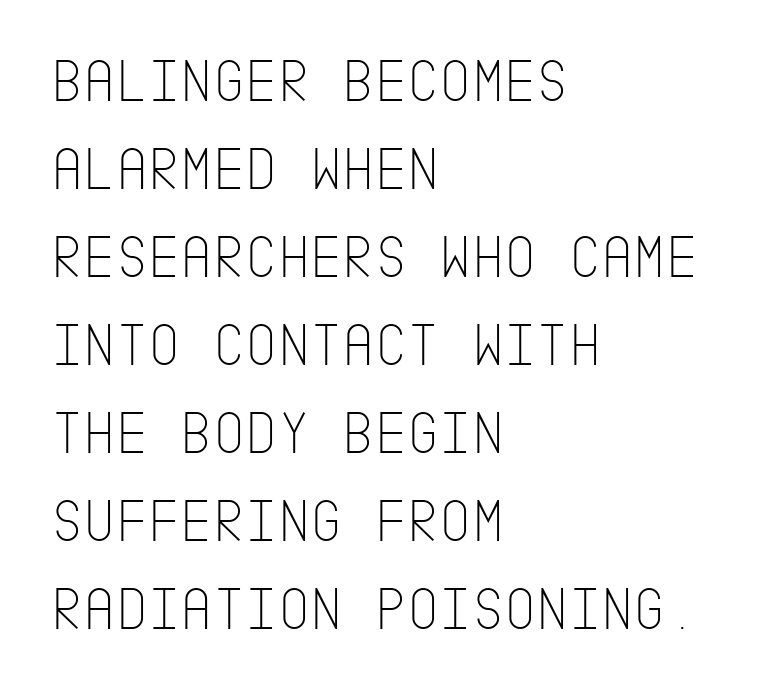
{"serif": "no", "italic": "no", "bold": "no", "weight": "thin", "width": "condensed", "stroke_contrast": "low", "x_height": "large", "underline": "no", "align": "left", "line_spacing": "normal", "line_spacing_ratio": 1.42, "letter_spacing": "normal", "letter_spacing_em": 0.0, "glyph_px": 62}
